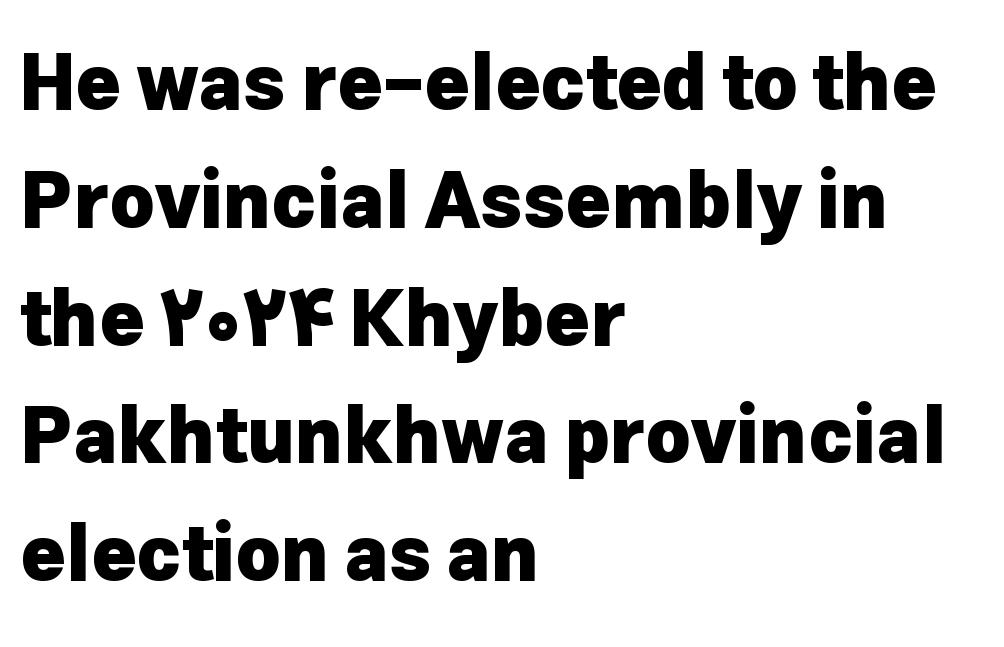
Q: Is the text bold? A: Yes.
Q: Is the text italic (slanted)? A: No, it is upright.
Q: Is the typeface a serif or a sans-serif typeface? A: Sans-serif.
Q: Is the text underlined? A: No.
Q: How is the paragraph aligned? A: Left-aligned.
Q: Is the spacing between letters normal or unusually wide? A: Normal.
Q: Is the spacing between lines tight, normal or loose? A: Normal.
Q: Width (condensed, normal, or wide)? A: Normal.
Q: Stroke contrast? A: Low.
Q: x-height? A: Medium.
Q: Monospaced? A: No.
